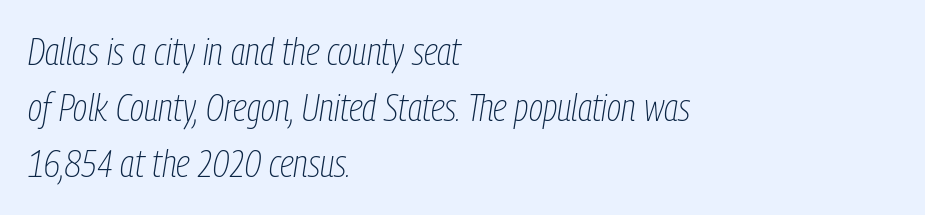
Q: Is the text bold? A: No.
Q: Is the text italic (slanted)? A: Yes, it leans right by about 9 degrees.
Q: Is the text underlined? A: No.
Q: How is the paragraph aligned? A: Left-aligned.
Q: Is the spacing between letters normal or unusually wide? A: Normal.
Q: Is the spacing between lines tight, normal or loose? A: Normal.
Q: Width (condensed, normal, or wide)? A: Condensed.
Q: Stroke contrast? A: Low.
Q: x-height? A: Medium.
Q: Monospaced? A: No.
